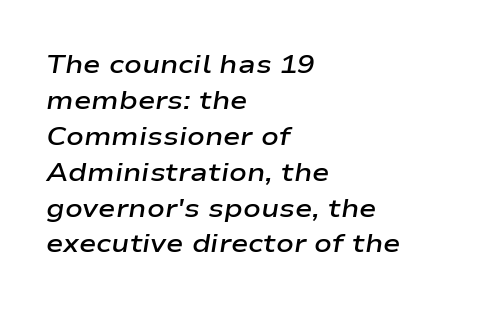
Q: Is the text bold? A: Semi-bold.
Q: Is the text italic (slanted)? A: Yes, it leans right by about 9 degrees.
Q: Is the text underlined? A: No.
Q: How is the paragraph aligned? A: Left-aligned.
Q: Is the spacing between letters normal or unusually wide? A: Normal.
Q: Is the spacing between lines tight, normal or loose? A: Normal.
